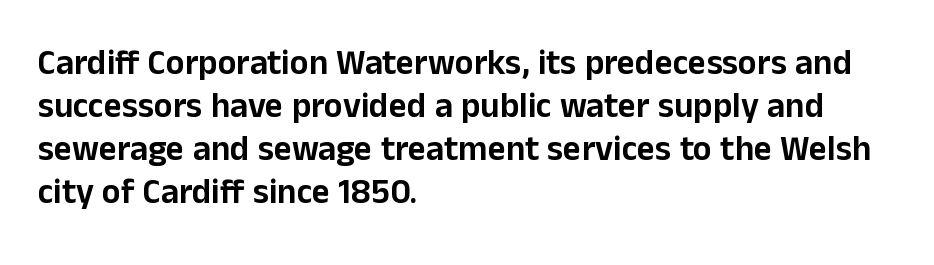
Q: Is the text italic (slanted)? A: No, it is upright.
Q: Is the typeface a serif or a sans-serif typeface? A: Sans-serif.
Q: Is the text underlined? A: No.
Q: How is the paragraph aligned? A: Left-aligned.
Q: Is the spacing between letters normal or unusually wide? A: Normal.
Q: Width (condensed, normal, or wide)? A: Normal.
Q: Stroke contrast? A: Low.
Q: x-height? A: Medium.
Q: Monospaced? A: No.
